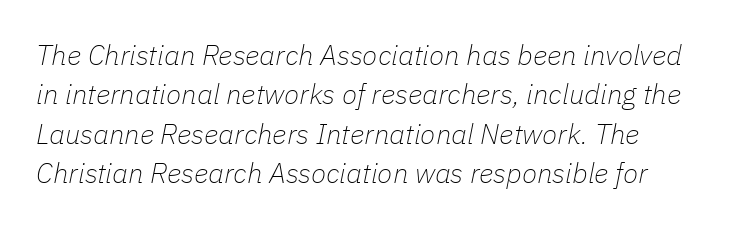
The image shows 28 px thin type, italic (leaning right); set normal line spacing (1.41x), normal letter spacing, not underlined; low stroke contrast and a medium x-height.
